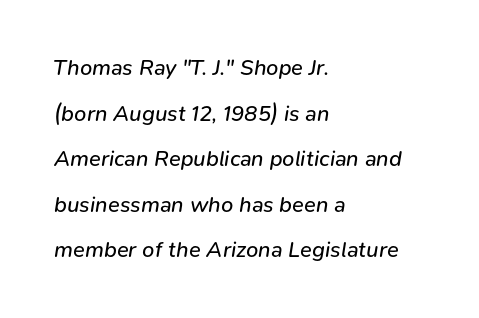
The image shows 22 px text type, italic (leaning right); set left-aligned, loose line spacing (2.07x), normal letter spacing, not underlined.
